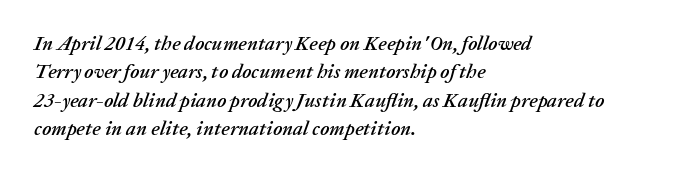
Q: Is the text italic (slanted)? A: Yes, it leans right by about 20 degrees.
Q: Is the text underlined? A: No.
Q: How is the paragraph aligned? A: Left-aligned.
Q: Is the spacing between letters normal or unusually wide? A: Normal.
Q: Is the spacing between lines tight, normal or loose? A: Normal.
